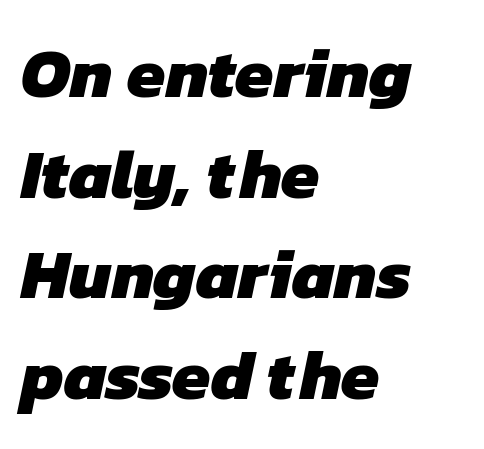
The image shows 69 px heavy sans-serif type; set left-aligned, normal line spacing (1.46x), normal letter spacing, not underlined; low stroke contrast and a medium x-height.
